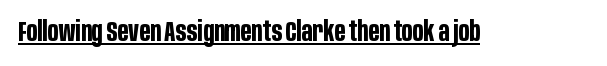
{"serif": "no", "italic": "no", "bold": "yes", "weight": "bold", "width": "condensed", "stroke_contrast": "low", "x_height": "large", "monospaced": "no", "underline": "yes", "letter_spacing": "normal", "letter_spacing_em": 0.0, "glyph_px": 28}
